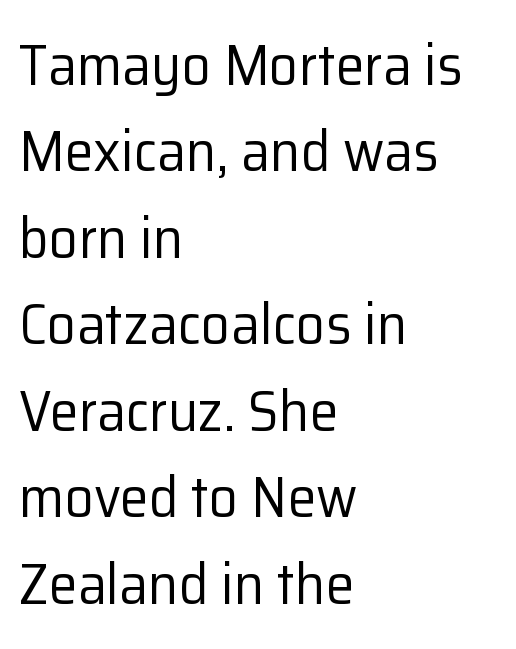
The rows are spaced the way most documents space them. Compared with typical body copy, the letter spacing here is the same. Every stem runs plumb, perpendicular to the baseline. Letterform terminals end flat and unadorned throughout the passage. Rule under the text: the space is simply empty.
